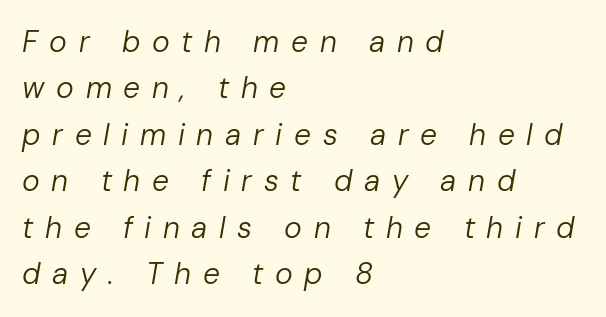
Q: Is the text bold? A: No.
Q: Is the text italic (slanted)? A: Yes, it leans right by about 10 degrees.
Q: Is the text underlined? A: No.
Q: How is the paragraph aligned? A: Left-aligned.
Q: Is the spacing between letters normal or unusually wide? A: Unusually wide.
Q: Is the spacing between lines tight, normal or loose? A: Normal.
Q: Width (condensed, normal, or wide)? A: Normal.
Q: Stroke contrast? A: Low.
Q: x-height? A: Medium.
Q: Monospaced? A: No.
